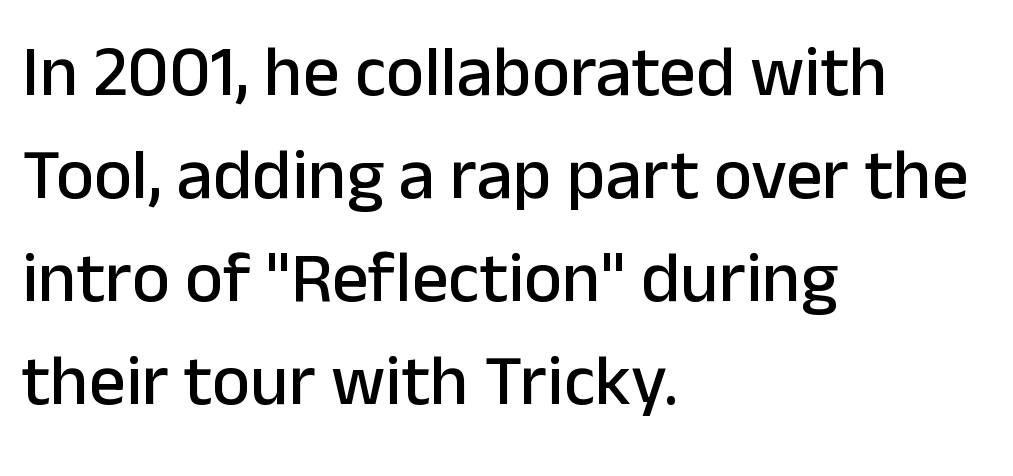
{"serif": "no", "italic": "no", "width": "normal", "stroke_contrast": "low", "x_height": "medium", "monospaced": "no", "underline": "no", "align": "left", "line_spacing": "normal", "line_spacing_ratio": 1.43, "letter_spacing": "normal", "letter_spacing_em": 0.0, "glyph_px": 72}
